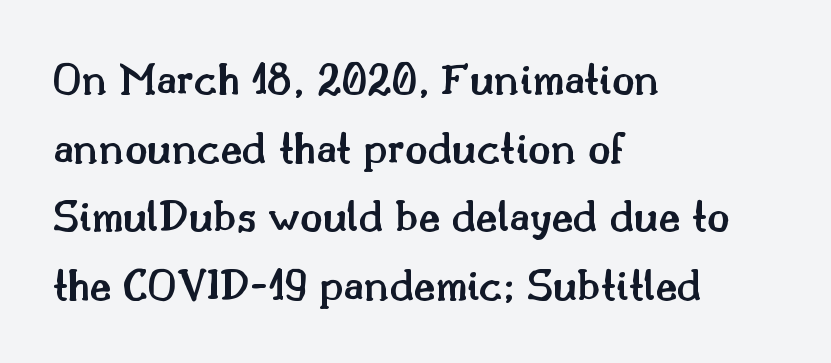
Q: Is the text bold? A: Semi-bold.
Q: Is the text italic (slanted)? A: No, it is upright.
Q: Is the typeface a serif or a sans-serif typeface? A: Serif.
Q: Is the text underlined? A: No.
Q: How is the paragraph aligned? A: Left-aligned.
Q: Is the spacing between letters normal or unusually wide? A: Normal.
Q: Is the spacing between lines tight, normal or loose? A: Normal.
Q: Width (condensed, normal, or wide)? A: Normal.
Q: Stroke contrast? A: Medium.
Q: x-height? A: Small.
Q: Monospaced? A: No.
